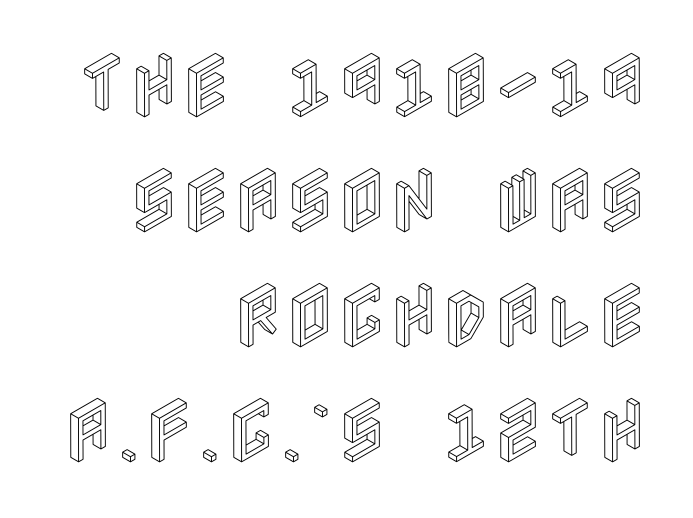
The image shows 71 px condensed type, upright; set right-aligned, normal line spacing (1.62x), normal letter spacing, not underlined; a large x-height.
